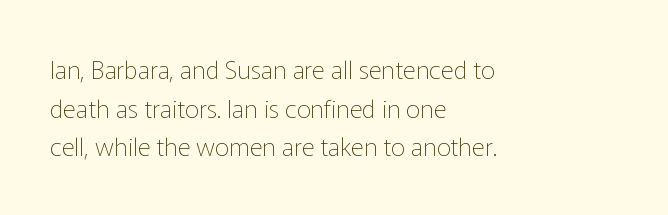
The image shows 25 px text type, upright; set left-aligned, normal line spacing (1.55x), normal letter spacing, not underlined.
